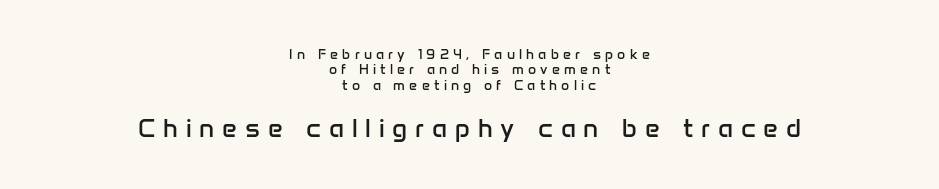
Q: Is the text bold? A: No.
Q: Is the text italic (slanted)? A: No, it is upright.
Q: Is the text underlined? A: No.
Q: How is the paragraph aligned? A: Centered.
Q: Is the spacing between letters normal or unusually wide? A: Unusually wide.
Q: Is the spacing between lines tight, normal or loose? A: Tight.
Q: Which block of text is set in a larger size, the first (top) or the second (bottom)? A: The second (bottom) one.
